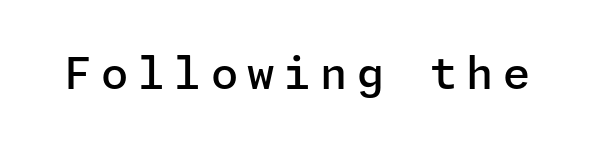
{"serif": "no", "italic": "no", "bold": "semi", "weight": "semibold", "width": "normal", "stroke_contrast": "low", "x_height": "medium", "underline": "no", "letter_spacing": "wide", "letter_spacing_em": 0.21, "glyph_px": 44}
